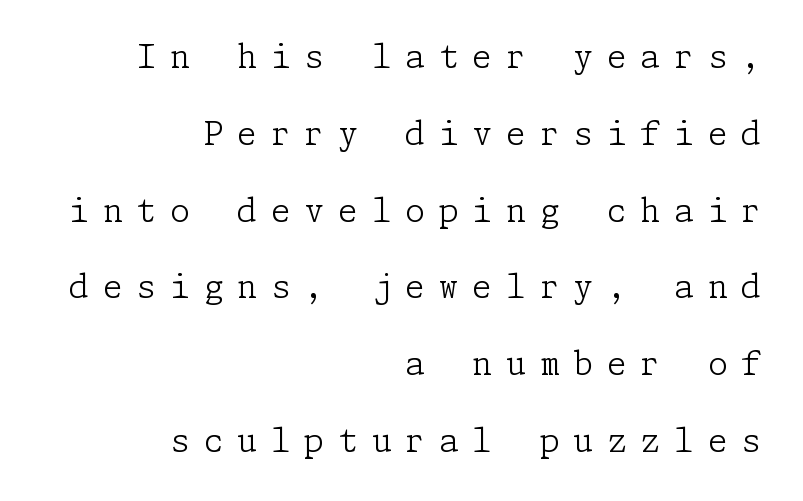
These lines stack with their right ends in a neat column. In terms of letterspacing, this is a distinctly airy, spread setting. The weight would be labelled regular, book, light, or lighter still. One glance says open: line gaps are wider than usual. Stroke terminals: seriffed. This rendering features lettering with no underline.
